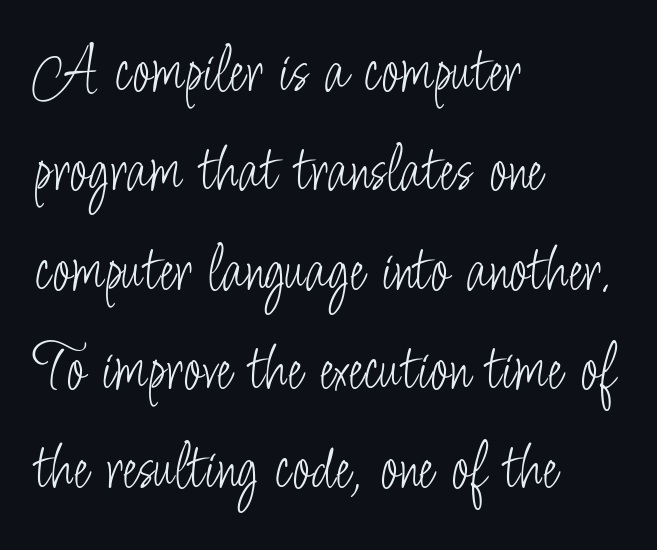
{"serif": "no", "bold": "no", "weight": "light", "width": "condensed", "stroke_contrast": "low", "x_height": "small", "monospaced": "no", "underline": "no", "align": "left", "line_spacing": "normal", "line_spacing_ratio": 1.46, "letter_spacing": "normal", "letter_spacing_em": 0.0, "glyph_px": 68}
